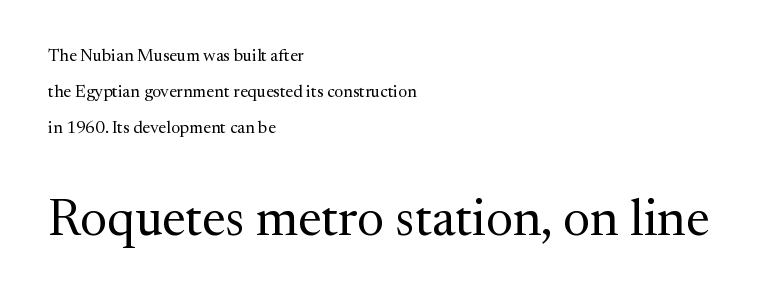
The image shows 51 px regular-weight serif type, upright; set left-aligned, loose line spacing (2.12x), normal letter spacing, not underlined; the second (bottom) block is 3.0x larger; medium stroke contrast and a medium x-height.
